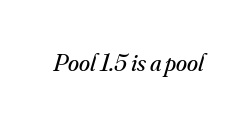
Letter spacing: default. Each stroke keeps to a modest, everyday thickness or less. The passage shown is not underscored anywhere. Italic: yes, the glyphs are oblique.
